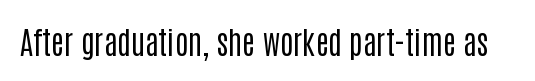
The image shows 31 px regular-weight, condensed sans-serif type, upright; set normal letter spacing, not underlined; low stroke contrast and a large x-height.
